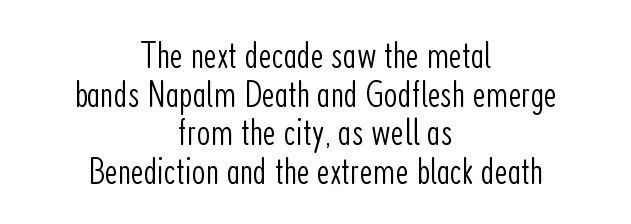
Q: Is the text bold? A: No.
Q: Is the text italic (slanted)? A: No, it is upright.
Q: Is the typeface a serif or a sans-serif typeface? A: Sans-serif.
Q: Is the text underlined? A: No.
Q: How is the paragraph aligned? A: Centered.
Q: Is the spacing between letters normal or unusually wide? A: Normal.
Q: Is the spacing between lines tight, normal or loose? A: Tight.
Q: Width (condensed, normal, or wide)? A: Condensed.
Q: Stroke contrast? A: Low.
Q: x-height? A: Medium.
Q: Monospaced? A: No.
